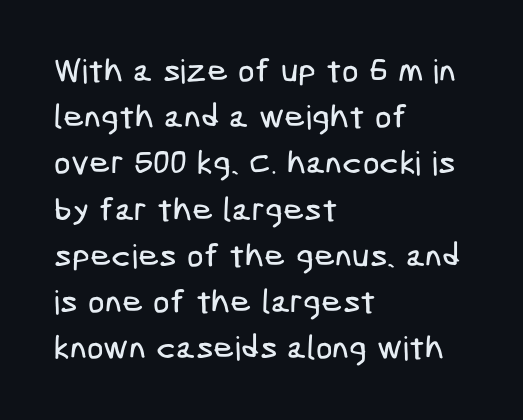
The passage shown stacks its lines at a standard gap. The designer went with a sans here, leaving each stem footless. A classic flush-left, rag-right setting is used for this passage. The rendering keeps characters at their native spacing. Letters rest on an invisible, unmarked baseline.
